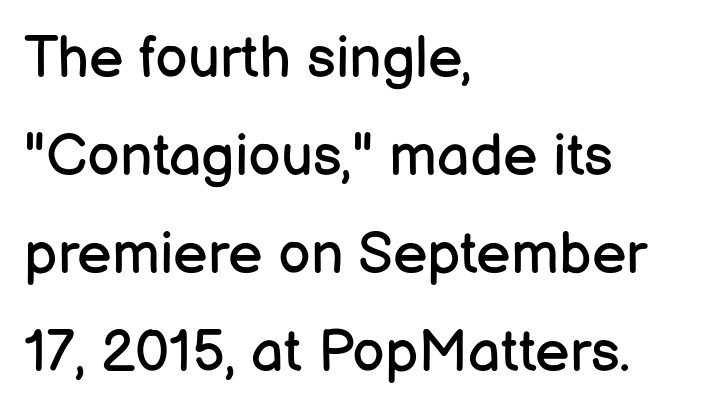
Q: Is the text bold? A: No.
Q: Is the text italic (slanted)? A: No, it is upright.
Q: Is the typeface a serif or a sans-serif typeface? A: Sans-serif.
Q: Is the text underlined? A: No.
Q: How is the paragraph aligned? A: Left-aligned.
Q: Is the spacing between letters normal or unusually wide? A: Normal.
Q: Is the spacing between lines tight, normal or loose? A: Normal.
Q: Width (condensed, normal, or wide)? A: Normal.
Q: Stroke contrast? A: Low.
Q: x-height? A: Medium.
Q: Monospaced? A: No.
